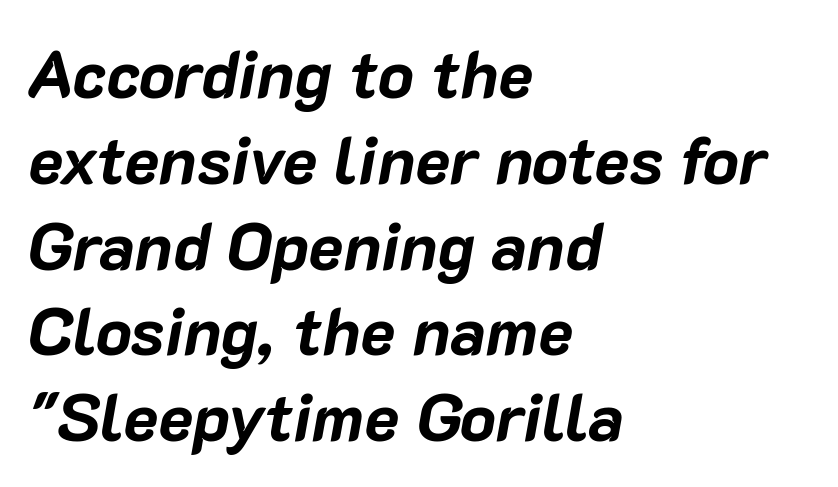
{"italic": "yes", "lean": "right", "slant_degrees": 10, "bold": "yes", "weight": "bold", "width": "normal", "stroke_contrast": "low", "x_height": "medium", "monospaced": "no", "underline": "no", "align": "left", "line_spacing": "normal", "line_spacing_ratio": 1.3, "letter_spacing": "normal", "letter_spacing_em": 0.0, "glyph_px": 66}
